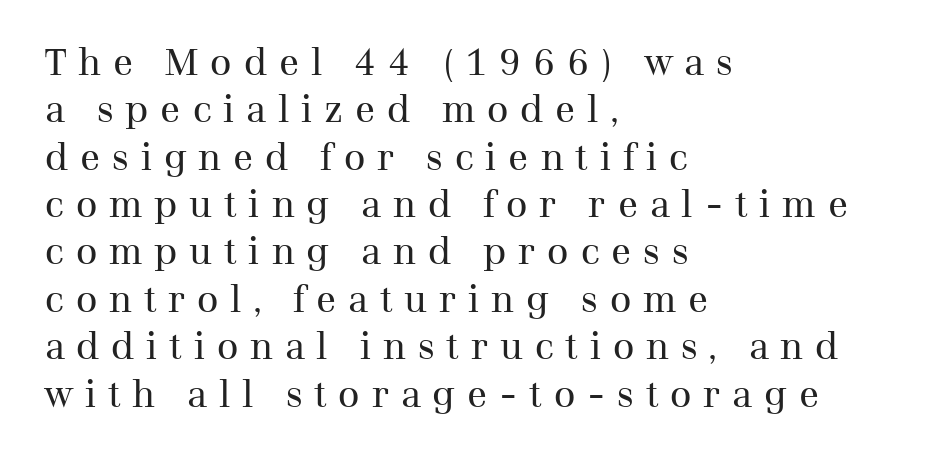
The image shows 37 px regular-weight serif type, upright; set left-aligned, normal line spacing (1.28x), unusually wide letter spacing (+0.32 em), not underlined; medium stroke contrast and a medium x-height.
